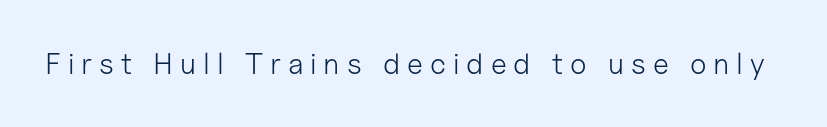
{"serif": "no", "italic": "no", "bold": "no", "weight": "light", "width": "normal", "stroke_contrast": "low", "x_height": "medium", "monospaced": "no", "underline": "no", "letter_spacing": "wide", "letter_spacing_em": 0.23, "glyph_px": 30}
